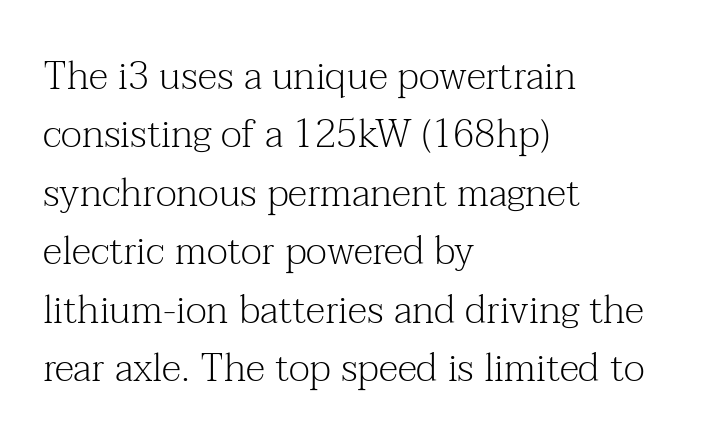
The image shows 39 px light serif type, upright; set left-aligned, normal line spacing (1.5x), normal letter spacing, not underlined; medium stroke contrast and a medium x-height.
